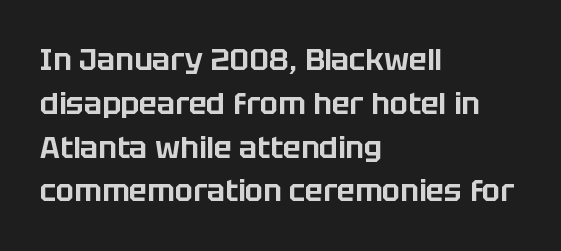
The image shows 30 px sans-serif type, upright; set left-aligned, normal line spacing (1.46x), normal letter spacing, not underlined; low stroke contrast and a large x-height.
